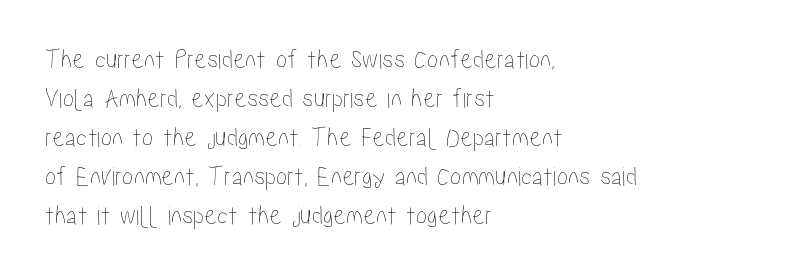
The image shows 28 px condensed type, upright; set left-aligned, normal line spacing (1.39x), normal letter spacing, not underlined; low stroke contrast and a medium x-height.
